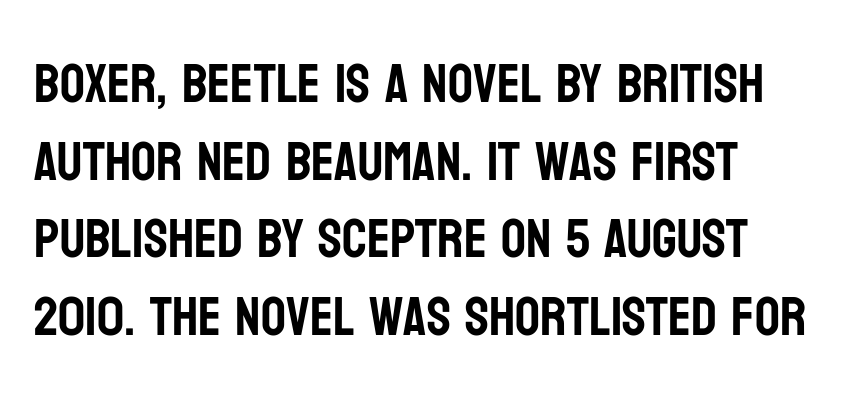
The image shows 55 px condensed sans-serif type, upright; set left-aligned, normal line spacing (1.41x), normal letter spacing, not underlined; low stroke contrast and a large x-height.
